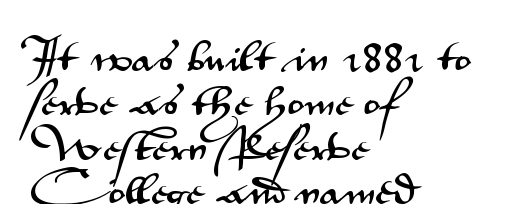
The image shows 35 px wide sans-serif type; set left-aligned, normal line spacing (1.27x), normal letter spacing, not underlined; medium stroke contrast and a small x-height.
